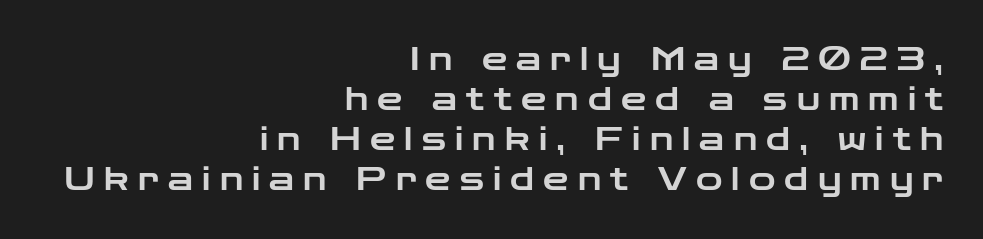
The image shows 32 px wide sans-serif type, upright; set right-aligned, normal line spacing (1.25x), unusually wide letter spacing (+0.29 em), not underlined; low stroke contrast and a medium x-height.
